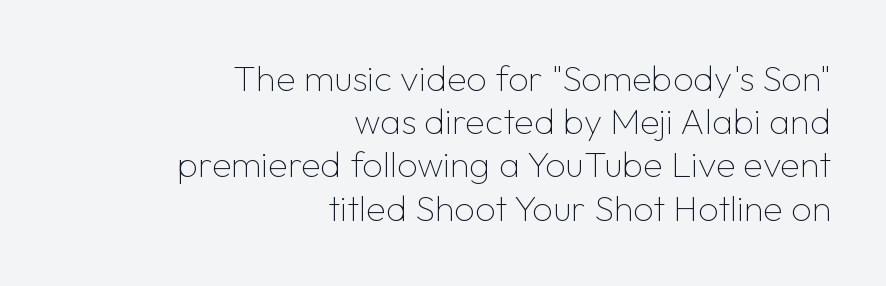
Caption: standard tracking, unaltered. You could not count columns in this text — the font is proportionally spaced. The text was rendered using a sans face with plain stroke endings. This sample uses an upright cut, with every glyph sitting square on the baseline.
